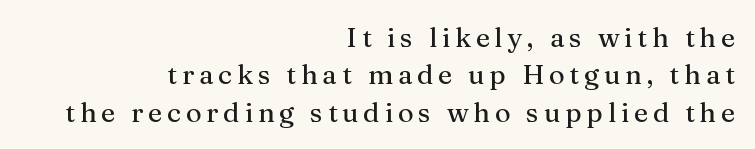
Ordinary non-slanted type is in use. The typesetter chose a ragged-left arrangement here. The designer left line spacing at the default. Underlining? Definitely not there.
